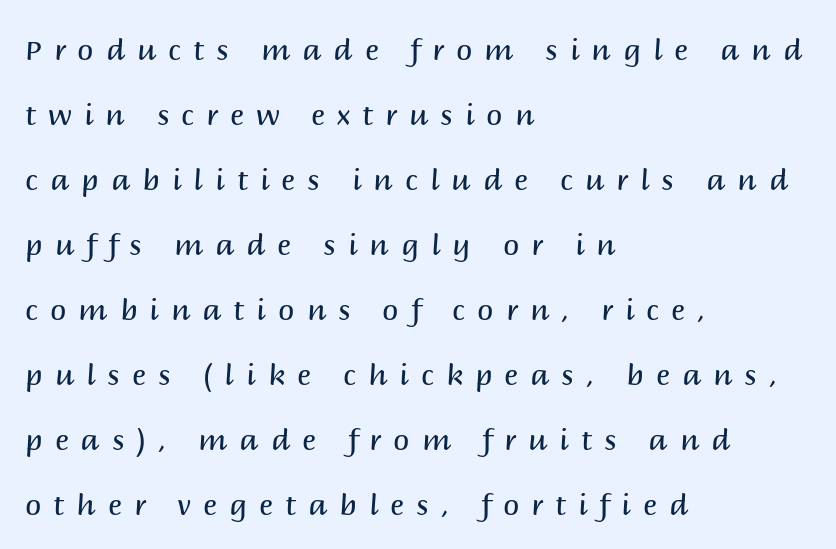
Q: Is the text bold? A: No.
Q: Is the text italic (slanted)? A: Yes.
Q: Is the typeface a serif or a sans-serif typeface? A: Sans-serif.
Q: Is the text underlined? A: No.
Q: How is the paragraph aligned? A: Left-aligned.
Q: Is the spacing between letters normal or unusually wide? A: Unusually wide.
Q: Is the spacing between lines tight, normal or loose? A: Loose.
Q: Width (condensed, normal, or wide)? A: Normal.
Q: Stroke contrast? A: Medium.
Q: x-height? A: Large.
Q: Monospaced? A: No.
